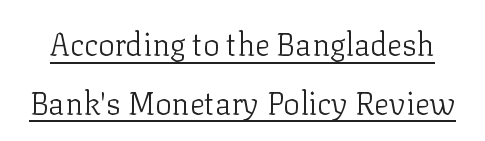
{"serif": "yes", "italic": "no", "bold": "no", "weight": "light", "width": "normal", "stroke_contrast": "low", "x_height": "medium", "monospaced": "no", "underline": "yes", "line_spacing": "loose", "line_spacing_ratio": 1.9, "letter_spacing": "normal", "letter_spacing_em": 0.0, "glyph_px": 31}
